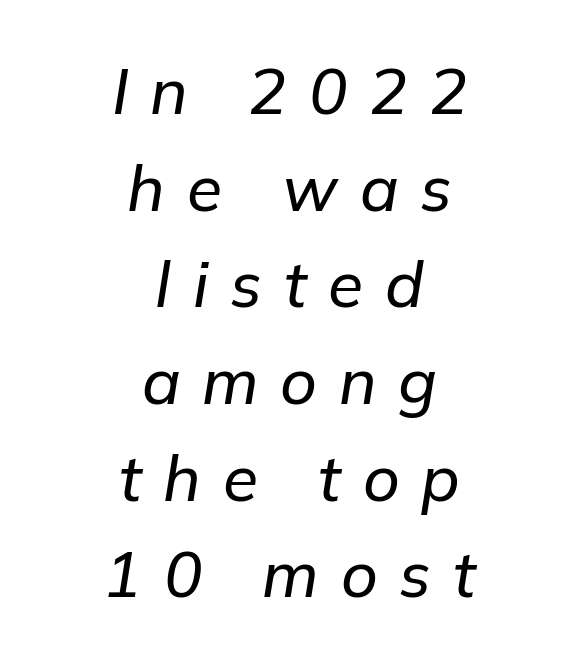
Q: Is the text italic (slanted)? A: Yes, it leans right by about 9 degrees.
Q: Is the text underlined? A: No.
Q: How is the paragraph aligned? A: Centered.
Q: Is the spacing between letters normal or unusually wide? A: Unusually wide.
Q: Is the spacing between lines tight, normal or loose? A: Normal.
Q: Width (condensed, normal, or wide)? A: Normal.
Q: Stroke contrast? A: Low.
Q: x-height? A: Medium.
Q: Monospaced? A: No.
